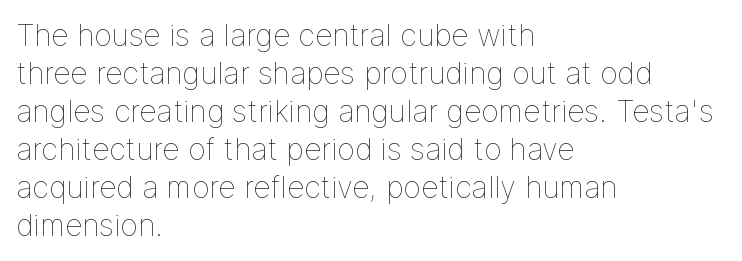
The image shows 30 px thin type, upright; set left-aligned, normal line spacing (1.27x), normal letter spacing, not underlined; low stroke contrast and a medium x-height.
